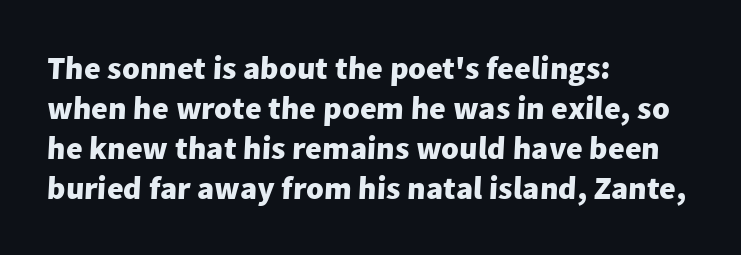
{"serif": "no", "bold": "yes", "weight": "heavy", "width": "normal", "stroke_contrast": "low", "x_height": "medium", "monospaced": "no", "underline": "no", "align": "left", "line_spacing": "normal", "line_spacing_ratio": 1.25, "letter_spacing": "normal", "letter_spacing_em": 0.0, "glyph_px": 32}
